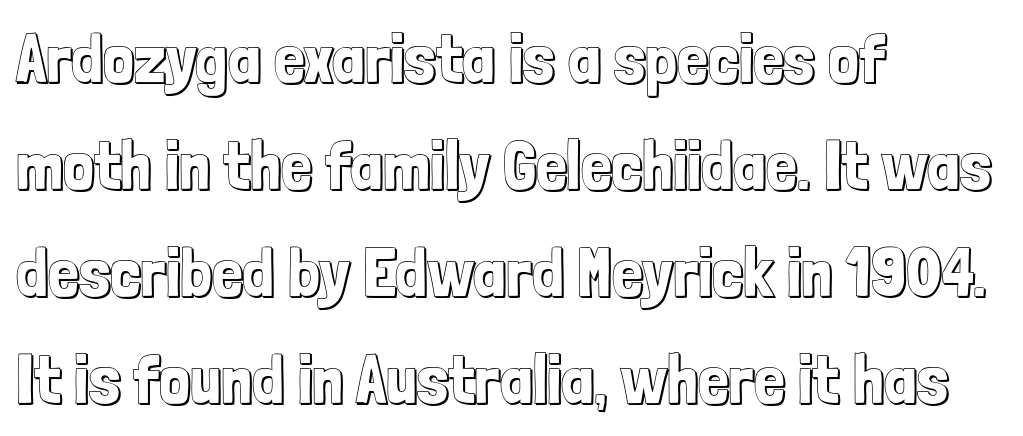
{"italic": "no", "width": "condensed", "x_height": "medium", "monospaced": "no", "underline": "no", "align": "left", "line_spacing": "normal", "line_spacing_ratio": 1.55, "letter_spacing": "normal", "letter_spacing_em": 0.0, "glyph_px": 69}
